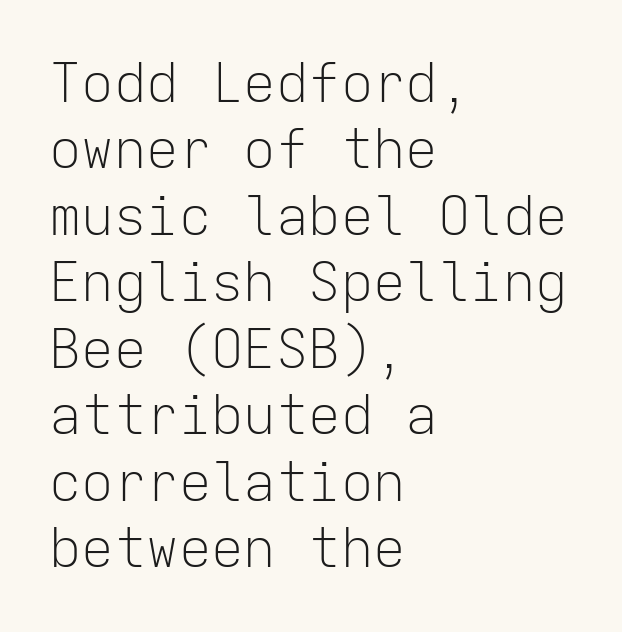
{"serif": "no", "italic": "no", "bold": "no", "weight": "light", "width": "normal", "stroke_contrast": "low", "x_height": "medium", "monospaced": "yes", "underline": "no", "align": "left", "line_spacing_ratio": 1.23, "letter_spacing": "normal", "letter_spacing_em": 0.0, "glyph_px": 54}
